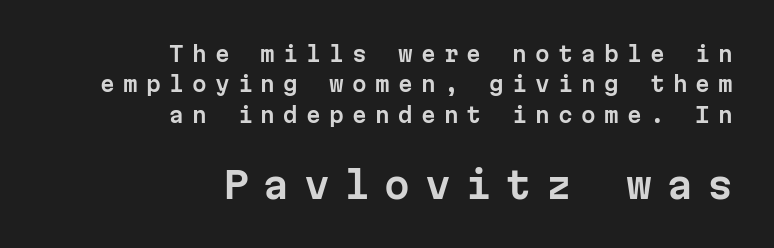
The image shows 37 px sans-serif type, upright, monospaced; set right-aligned, normal line spacing (1.45x), unusually wide letter spacing (+0.39 em), not underlined; the second (bottom) block is 1.76x larger; low stroke contrast and a medium x-height.
